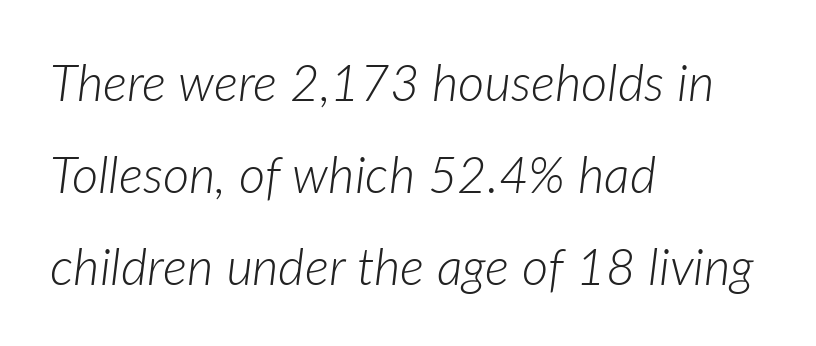
The font's italic variant was chosen for this text. Nobody drew a line under any word here. Weight: in the light-to-regular range. Here the glyphs are tracked normally, forming tight word shapes. Here the designer chose a conventional face with non-uniform glyph widths. One-word summary of the alignment: left.
